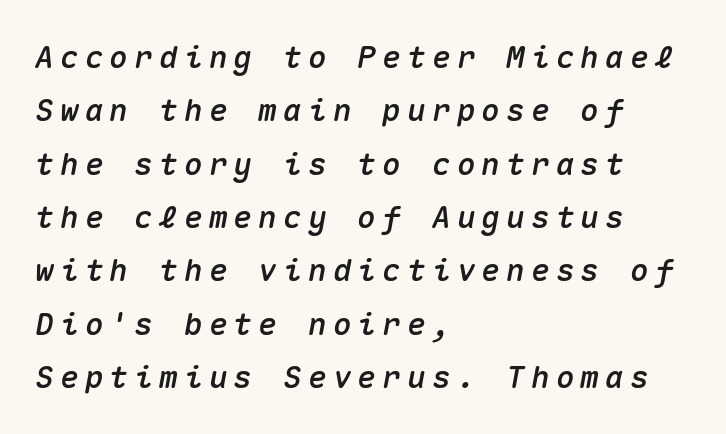
The image shows 31 px text type, italic (leaning right), monospaced; set left-aligned, line spacing 1.72x, unusually wide letter spacing (+0.2 em), not underlined; medium stroke contrast and a medium x-height.
